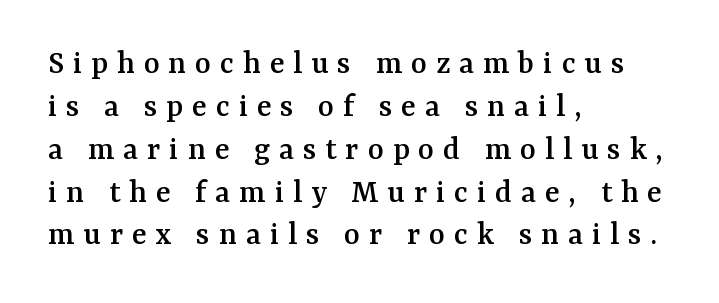
{"serif": "yes", "italic": "no", "width": "normal", "stroke_contrast": "medium", "x_height": "medium", "monospaced": "no", "underline": "no", "align": "left", "line_spacing": "normal", "line_spacing_ratio": 1.26, "letter_spacing": "wide", "letter_spacing_em": 0.26, "glyph_px": 34}
